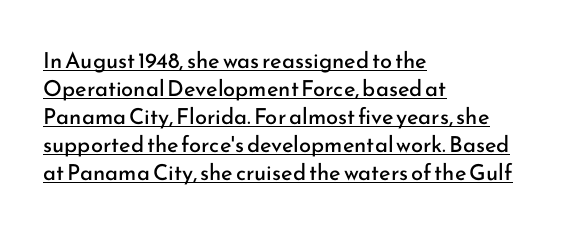
Leading: standard. This sample is left-justified, so line endings fall wherever the words run out. In terms of letterspacing, this is plain default setting. Somebody hit Ctrl+U on this one — the words are underlined. Italic? Not at all — the glyphs are vertical. Heft: none added — not bold.
